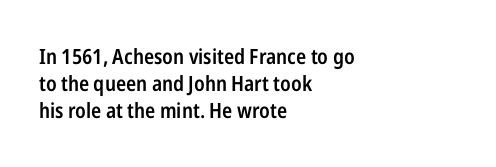
The image shows 21 px text type, upright; set left-aligned, normal line spacing (1.28x), normal letter spacing, not underlined.
